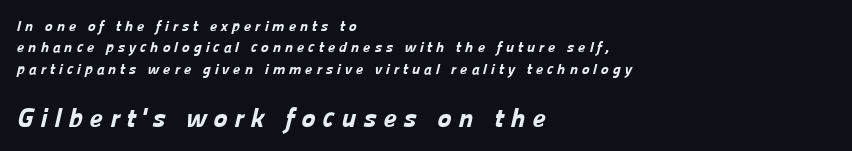
Observe the wide spacing: letters keep a clear distance from each other. The typesetter chose a ragged-right arrangement here. Plenty of ink on the page — the face is bold. Check under the words: just untouched page.
